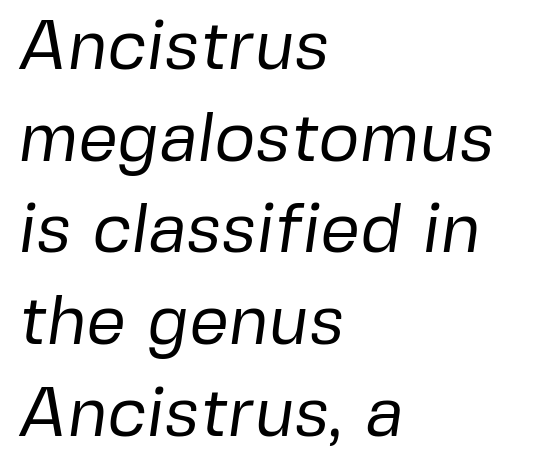
A bare baseline throughout the passage. Does the leading feel generous? No, just average. The letters advance in unequal steps, a hallmark of proportional type. The type family on display is of the sans-serif kind. Stroke thickness stays within the range of a standard reading face or lighter. Here the glyphs are tracked normally, forming tight word shapes.
